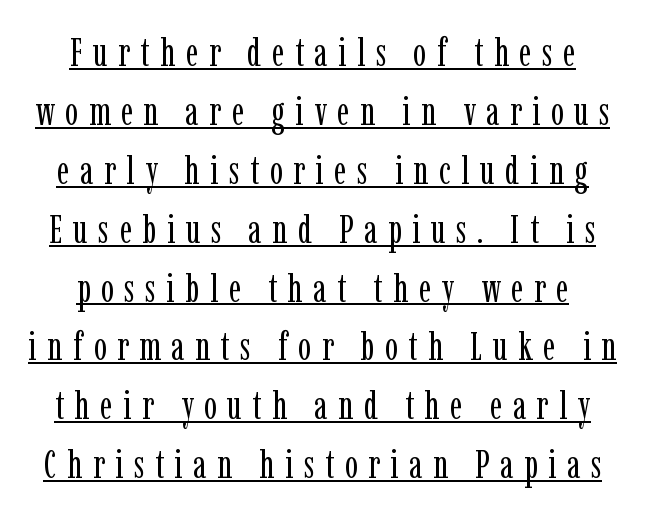
Vertical stems look standard width or narrower in stroke. The passage shown is typed in a proportional face where columns would drift. The passage shown has open, widely tracked lettering throughout. The space between consecutive lines is moderate. Unlike a clean sans, this face finishes its strokes with serifs. Ascenders rise straight up at ninety degrees.
